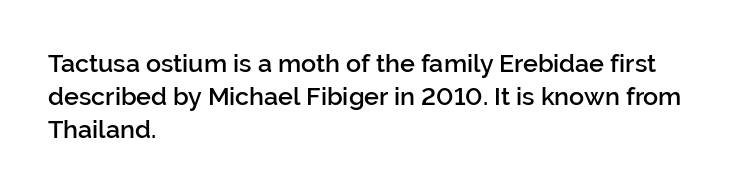
{"italic": "no", "bold": "semi", "underline": "no", "align": "left", "line_spacing": "normal", "line_spacing_ratio": 1.33, "letter_spacing": "normal", "letter_spacing_em": 0.0, "glyph_px": 25}
